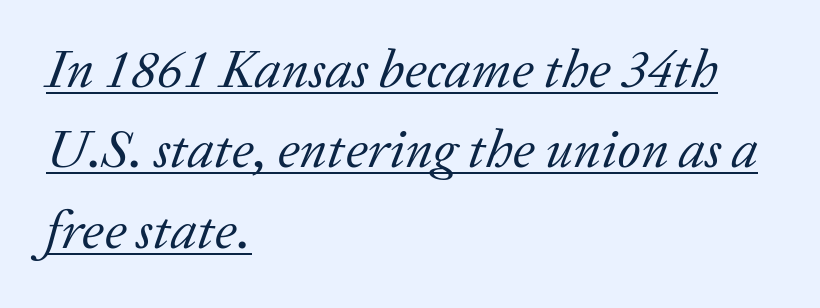
{"serif": "yes", "italic": "yes", "lean": "right", "slant_degrees": 20, "bold": "no", "weight": "regular", "width": "normal", "stroke_contrast": "low", "x_height": "medium", "monospaced": "no", "underline": "yes", "align": "left", "line_spacing": "normal", "line_spacing_ratio": 1.49, "letter_spacing": "normal", "letter_spacing_em": 0.0, "glyph_px": 54}
